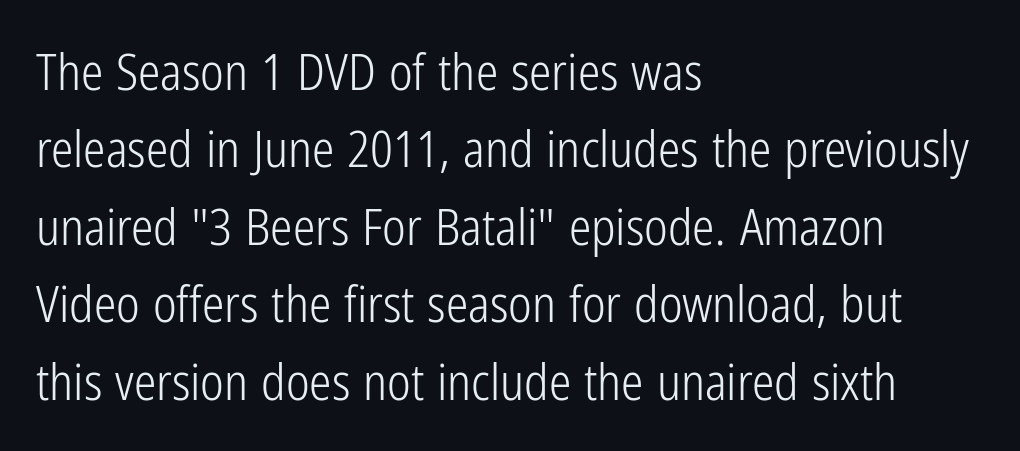
The image shows 50 px light, condensed sans-serif type, upright; set left-aligned, normal line spacing (1.55x), normal letter spacing, not underlined; low stroke contrast and a medium x-height.
